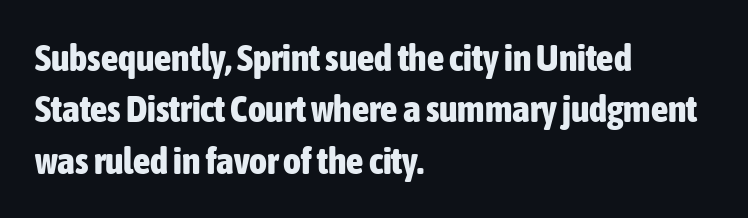
The image shows 38 px bold, condensed sans-serif type, upright; set left-aligned, normal line spacing (1.35x), normal letter spacing, not underlined; low stroke contrast and a medium x-height.
